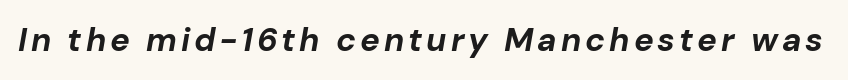
Q: Is the text bold? A: Yes.
Q: Is the text italic (slanted)? A: Yes, it leans right by about 10 degrees.
Q: Is the text underlined? A: No.
Q: Width (condensed, normal, or wide)? A: Normal.
Q: Stroke contrast? A: Low.
Q: x-height? A: Medium.
Q: Monospaced? A: No.
